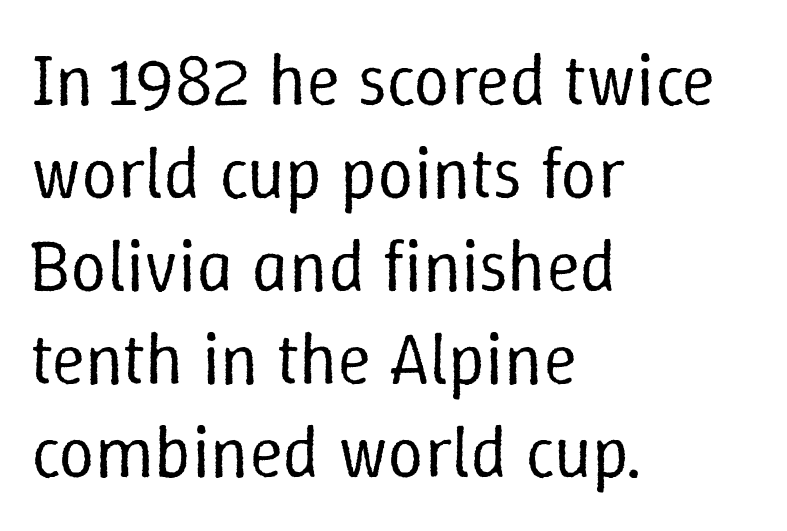
The image shows 72 px regular-weight type, upright; set left-aligned, normal line spacing (1.29x), normal letter spacing, not underlined; low stroke contrast and a medium x-height.
